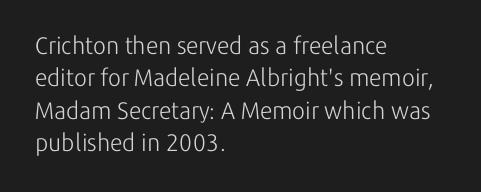
The typesetter chose a ragged-right arrangement here. In terms of letterspacing, this is plain default setting. Descenders hang freely into open space. A typesetter would call this leading conventional body-copy spacing. Stems and bowls with no extra thickness — not bold.
